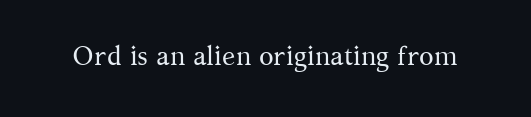
Q: Is the text bold? A: No.
Q: Is the text italic (slanted)? A: No, it is upright.
Q: Is the text underlined? A: No.
Q: Is the spacing between letters normal or unusually wide? A: Normal.
